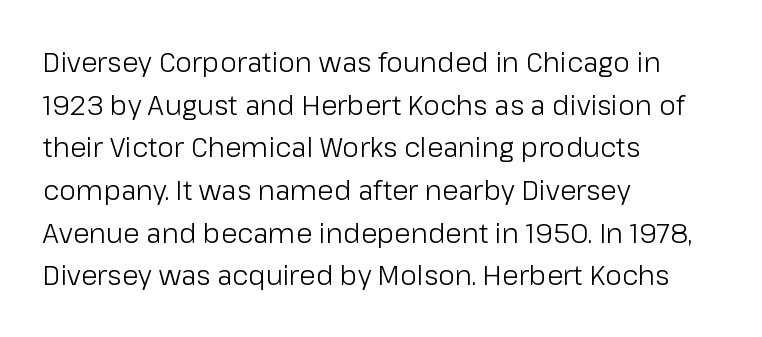
Q: Is the text bold? A: No.
Q: Is the text italic (slanted)? A: No, it is upright.
Q: Is the text underlined? A: No.
Q: How is the paragraph aligned? A: Left-aligned.
Q: Is the spacing between letters normal or unusually wide? A: Normal.
Q: Is the spacing between lines tight, normal or loose? A: Normal.
